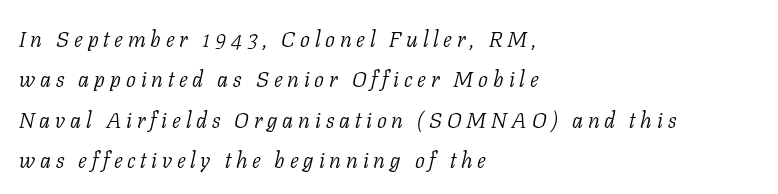
{"italic": "yes", "lean": "right", "slant_degrees": 11, "bold": "no", "underline": "no", "align": "left", "line_spacing_ratio": 1.83, "letter_spacing": "wide", "letter_spacing_em": 0.22, "glyph_px": 22}
